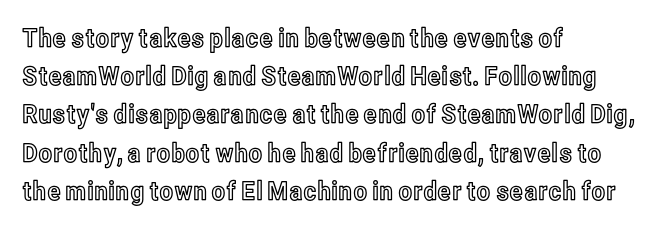
{"italic": "no", "underline": "no", "align": "left", "line_spacing": "normal", "line_spacing_ratio": 1.47, "letter_spacing": "normal", "letter_spacing_em": 0.0, "glyph_px": 26}
